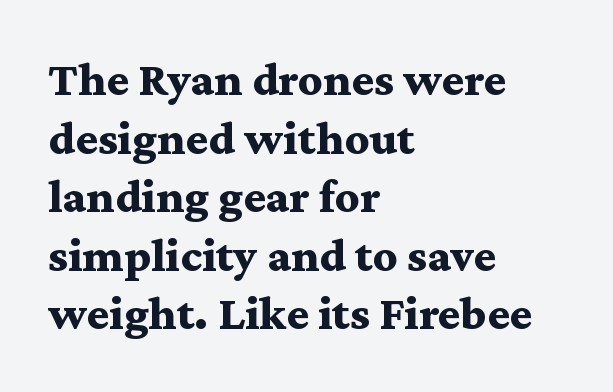
{"serif": "yes", "italic": "no", "bold": "yes", "weight": "bold", "width": "wide", "stroke_contrast": "medium", "x_height": "medium", "monospaced": "no", "underline": "no", "align": "left", "line_spacing_ratio": 1.22, "letter_spacing": "normal", "letter_spacing_em": 0.0, "glyph_px": 48}
